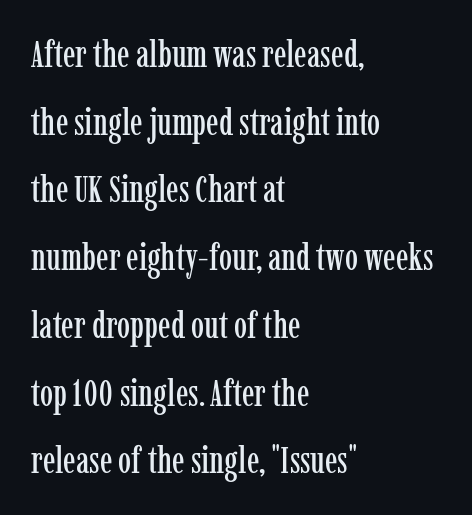
{"serif": "yes", "italic": "no", "width": "condensed", "stroke_contrast": "low", "x_height": "medium", "monospaced": "no", "underline": "no", "align": "left", "line_spacing_ratio": 1.83, "letter_spacing": "normal", "letter_spacing_em": 0.0, "glyph_px": 37}
